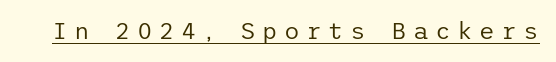
{"italic": "no", "bold": "no", "underline": "yes", "letter_spacing": "wide", "letter_spacing_em": 0.27, "glyph_px": 24}
